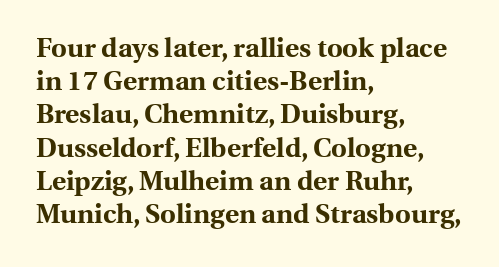
Q: Is the text bold? A: Yes.
Q: Is the text italic (slanted)? A: No, it is upright.
Q: Is the text underlined? A: No.
Q: How is the paragraph aligned? A: Left-aligned.
Q: Is the spacing between letters normal or unusually wide? A: Normal.
